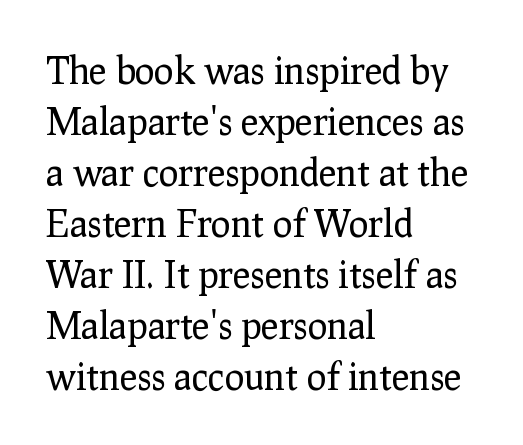
The lettering holds an erect, upright posture throughout. Here the glyphs are tracked normally, forming tight word shapes. The typesetting does not lean heavy: it is not bold. Rows of type keep a routine distance in the vertical direction. These lines are composed in type with serifs. The paragraph has a hard left edge and a soft right edge.
